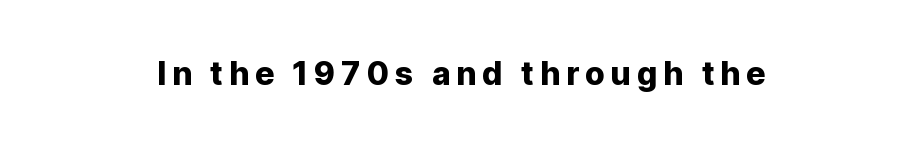
The image shows 32 px sans-serif type, upright; set centered, not underlined; low stroke contrast and a medium x-height.
